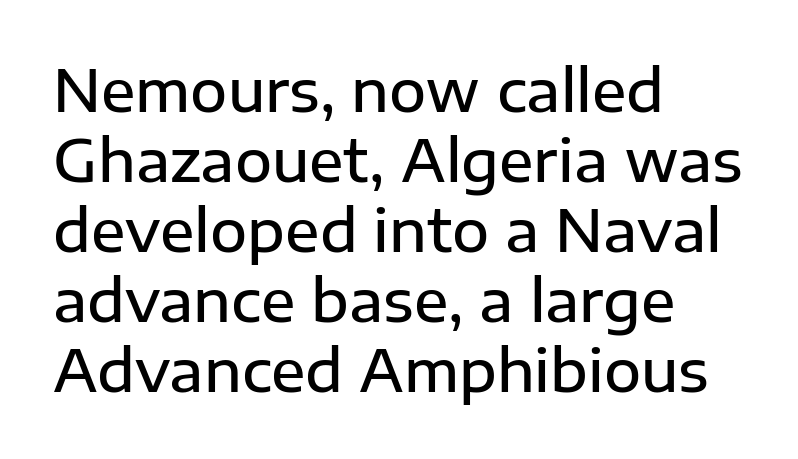
A typesetter would mark this as roman, not italic. On the weight axis this lands at semibold, roughly 600. Where is the straight margin? On the left. The letterforms sit shoulder to shoulder at normal distance.
